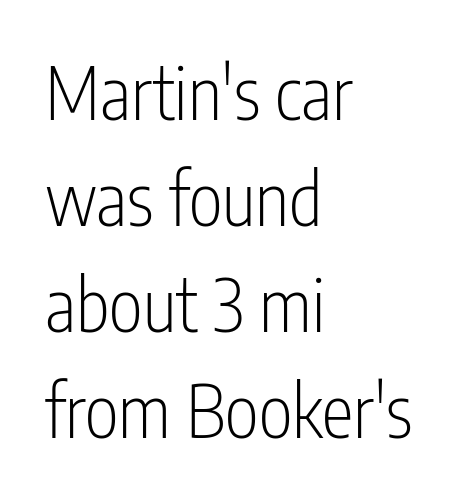
The image shows 72 px light, condensed sans-serif type, upright; set left-aligned, normal line spacing (1.47x), normal letter spacing, not underlined; low stroke contrast and a medium x-height.
